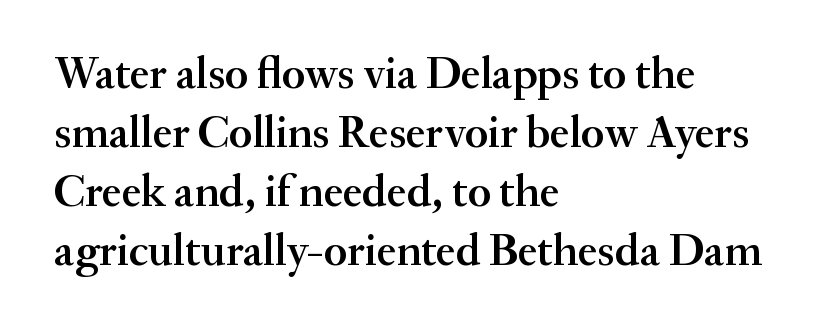
Q: Is the text bold? A: Semi-bold.
Q: Is the text italic (slanted)? A: No, it is upright.
Q: Is the typeface a serif or a sans-serif typeface? A: Serif.
Q: Is the text underlined? A: No.
Q: How is the paragraph aligned? A: Left-aligned.
Q: Is the spacing between letters normal or unusually wide? A: Normal.
Q: Is the spacing between lines tight, normal or loose? A: Normal.
Q: Width (condensed, normal, or wide)? A: Normal.
Q: Stroke contrast? A: Medium.
Q: x-height? A: Small.
Q: Monospaced? A: No.
